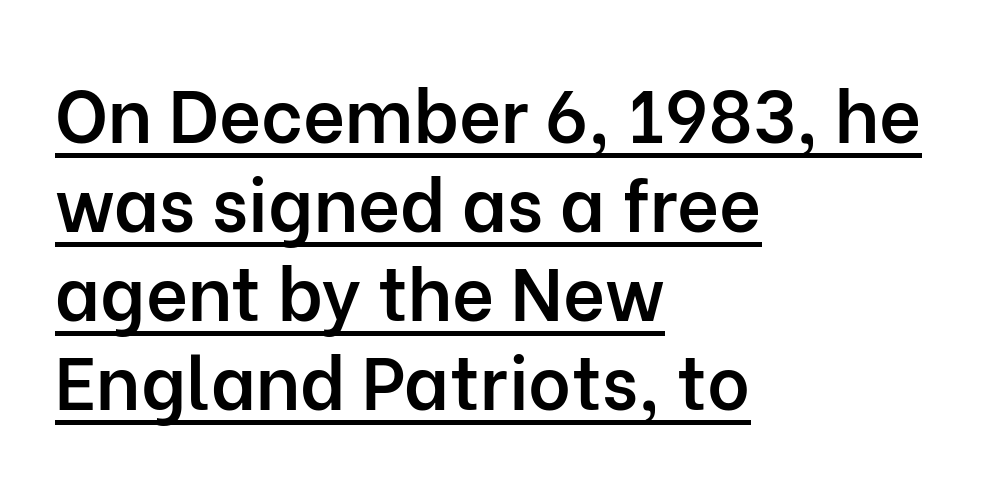
{"serif": "no", "italic": "no", "bold": "semi", "weight": "semibold", "width": "normal", "stroke_contrast": "low", "x_height": "medium", "monospaced": "no", "underline": "yes", "align": "left", "line_spacing_ratio": 1.22, "letter_spacing": "normal", "letter_spacing_em": 0.0, "glyph_px": 73}
